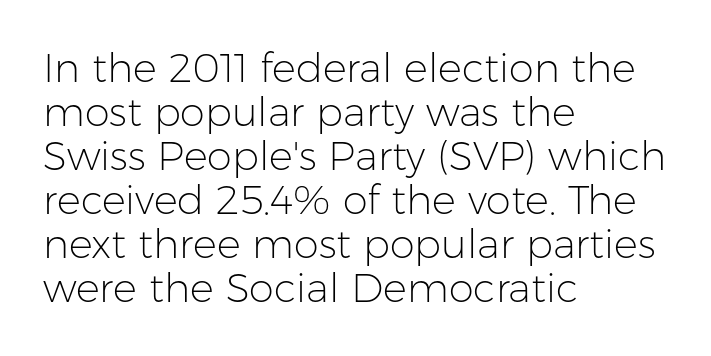
The image shows 40 px light sans-serif type, upright; set left-aligned, tight line spacing (1.1x), normal letter spacing, not underlined; low stroke contrast and a medium x-height.
